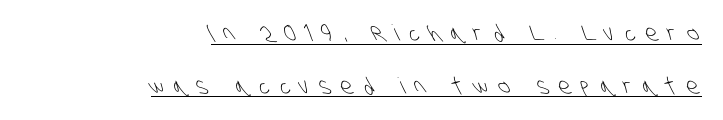
The image shows 22 px text type; set right-aligned, loose line spacing (2.4x), unusually wide letter spacing (+0.47 em), underlined.
